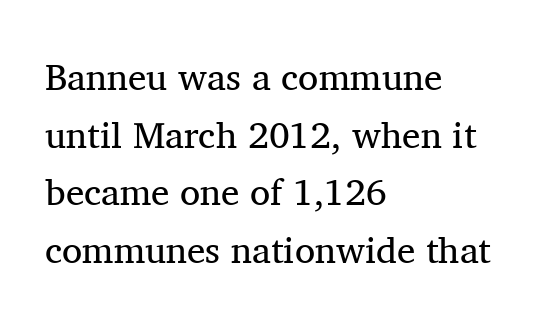
The image shows 37 px regular-weight serif type, upright; set left-aligned, normal line spacing (1.56x), normal letter spacing, not underlined; medium stroke contrast and a medium x-height.
